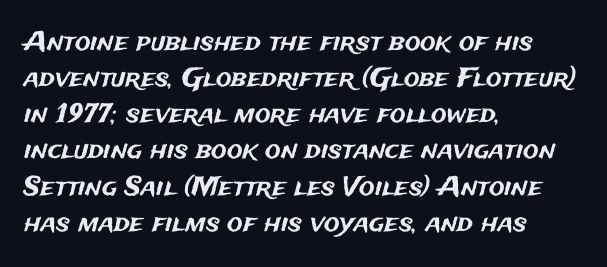
Q: Is the text italic (slanted)? A: Yes.
Q: Is the text underlined? A: No.
Q: How is the paragraph aligned? A: Left-aligned.
Q: Is the spacing between letters normal or unusually wide? A: Normal.
Q: Is the spacing between lines tight, normal or loose? A: Normal.
